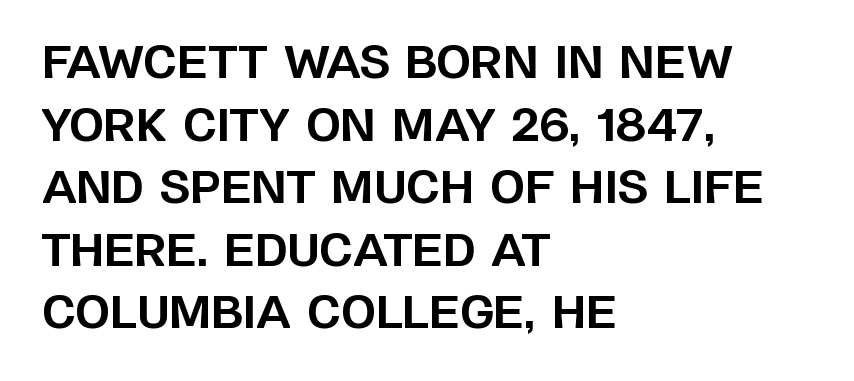
The image shows 45 px bold sans-serif type, upright; set left-aligned, normal line spacing (1.39x), normal letter spacing, not underlined; low stroke contrast and a large x-height.
